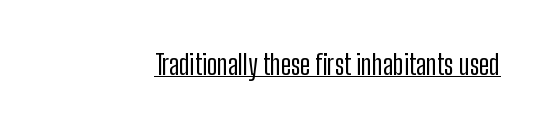
Q: Is the text italic (slanted)? A: No, it is upright.
Q: Is the typeface a serif or a sans-serif typeface? A: Sans-serif.
Q: Is the text underlined? A: Yes.
Q: Is the spacing between letters normal or unusually wide? A: Normal.
Q: Width (condensed, normal, or wide)? A: Condensed.
Q: Stroke contrast? A: Low.
Q: x-height? A: Medium.
Q: Monospaced? A: No.
